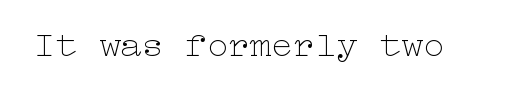
Q: Is the text bold? A: No.
Q: Is the text italic (slanted)? A: No, it is upright.
Q: Is the text underlined? A: No.
Q: Is the spacing between letters normal or unusually wide? A: Normal.
Q: Width (condensed, normal, or wide)? A: Wide.
Q: Stroke contrast? A: Low.
Q: x-height? A: Medium.
